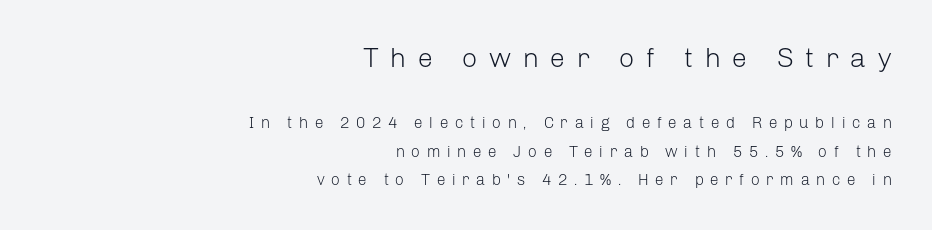
{"serif": "no", "italic": "no", "bold": "no", "weight": "light", "width": "normal", "stroke_contrast": "low", "x_height": "medium", "monospaced": "no", "underline": "no", "align": "right", "line_spacing_ratio": 1.78, "letter_spacing": "wide", "letter_spacing_em": 0.39, "larger_block": "first", "size_ratio": 1.75, "glyph_px": 28}
